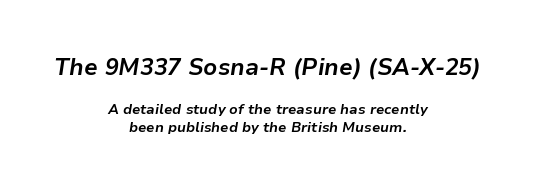
The lettering tilts uniformly, giving the passage an italic look. Leftover space on each line is divided equally before and after the words. Compare the two chunks: the upper has the greater cap height. The tracking reads as untouched default to a designer's eye.
